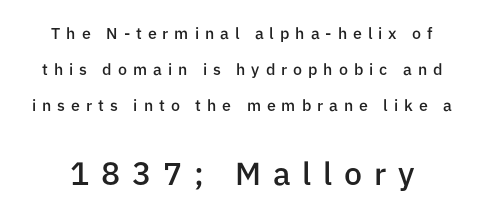
Q: Is the text bold? A: Semi-bold.
Q: Is the text italic (slanted)? A: No, it is upright.
Q: Is the typeface a serif or a sans-serif typeface? A: Sans-serif.
Q: Is the text underlined? A: No.
Q: Is the spacing between letters normal or unusually wide? A: Unusually wide.
Q: Is the spacing between lines tight, normal or loose? A: Loose.
Q: Which block of text is set in a larger size, the first (top) or the second (bottom)? A: The second (bottom) one.
Q: Width (condensed, normal, or wide)? A: Normal.
Q: Stroke contrast? A: Low.
Q: x-height? A: Medium.
Q: Monospaced? A: No.
